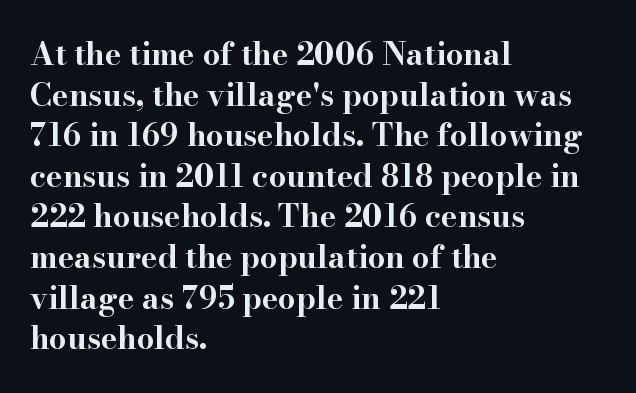
In terms of posture, this sample is upright. Heavy, bold letterforms. One glance says typical: line gaps are just what's usual. Typeset ragged right — the left edge is the straight one.
